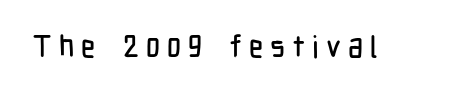
The image shows 30 px condensed sans-serif type, upright; set unusually wide letter spacing (+0.23 em), not underlined; low stroke contrast and a medium x-height.
